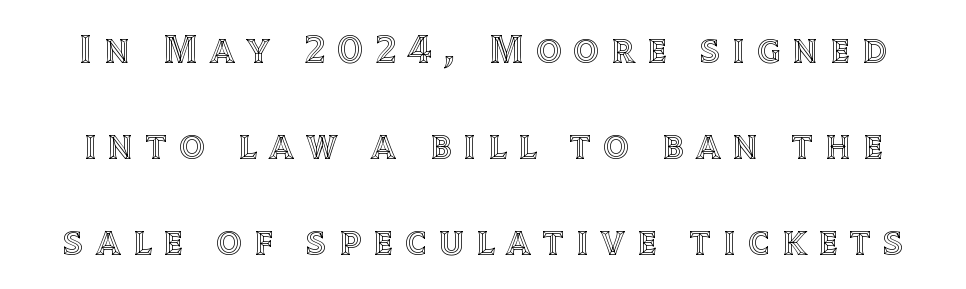
{"italic": "no", "width": "normal", "x_height": "large", "monospaced": "no", "underline": "no", "line_spacing": "loose", "line_spacing_ratio": 2.4, "letter_spacing": "wide", "letter_spacing_em": 0.31, "glyph_px": 40}
